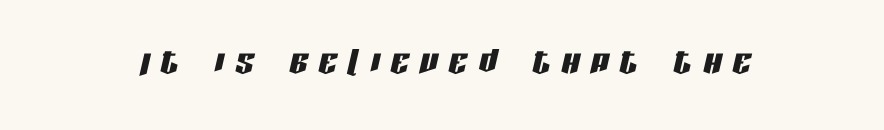
Each line is balanced around a shared central axis. Has an underline been added? It has not. Proportional: the letters do not fall into vertical columns. Slanted lettering throughout. Compared with typical body copy, the letter spacing here is much looser.
